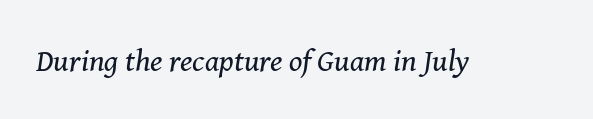
The image shows 31 px regular-weight serif type, italic (leaning right); set normal letter spacing, not underlined; medium stroke contrast and a medium x-height.
